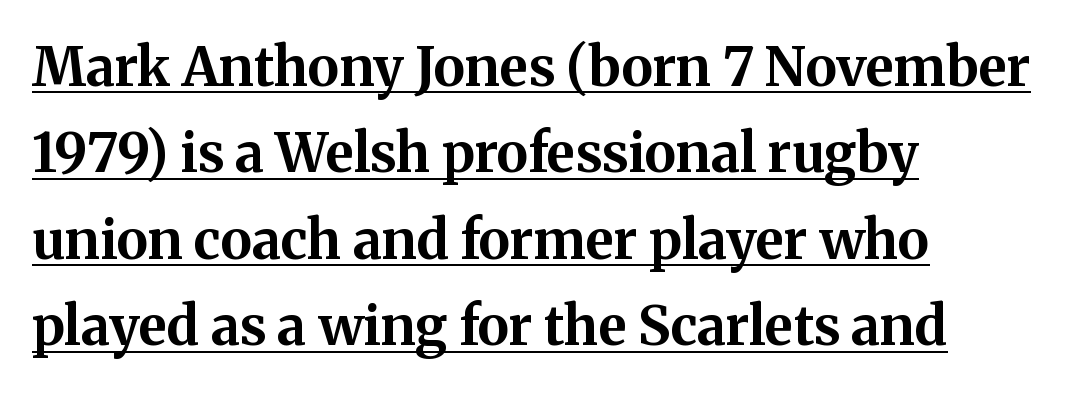
The image shows 54 px bold serif type, upright; set left-aligned, normal line spacing (1.6x), normal letter spacing, underlined; medium stroke contrast and a medium x-height.
